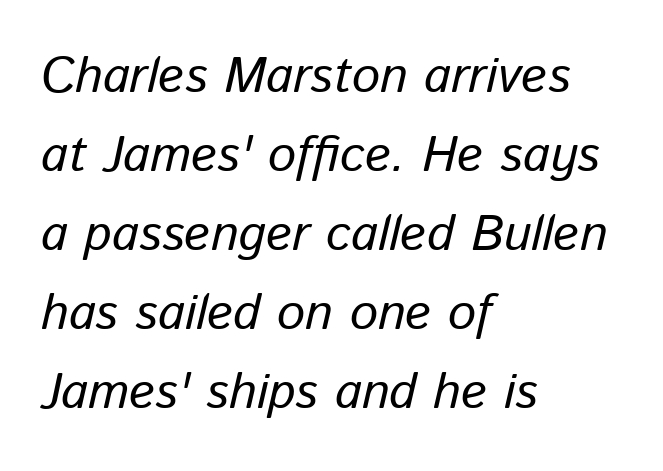
{"italic": "yes", "lean": "right", "slant_degrees": 13, "width": "normal", "stroke_contrast": "low", "x_height": "medium", "monospaced": "no", "underline": "no", "align": "left", "line_spacing": "normal", "line_spacing_ratio": 1.58, "letter_spacing": "normal", "letter_spacing_em": 0.0, "glyph_px": 50}
